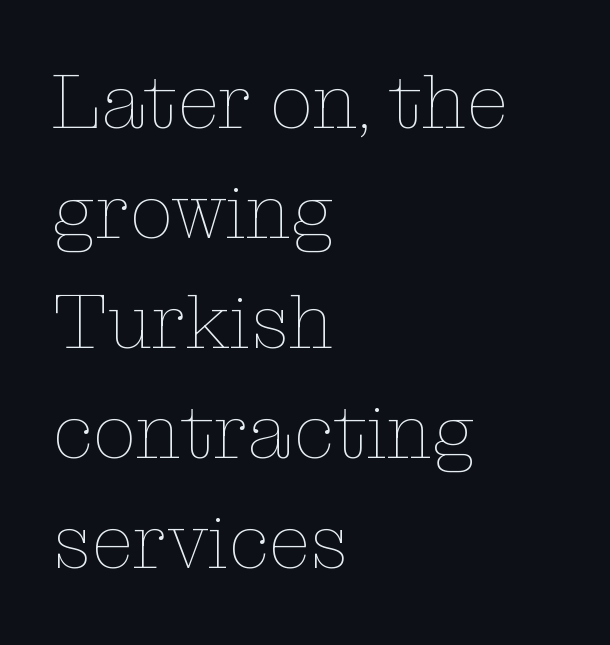
Nothing unusual about the tracking: characters are spaced as the font intends. The letters advance in unequal steps, a hallmark of proportional type. Descender tails drop into unmarked territory. Does the copy run flush right? No — it runs flush left. Horizontal bands of white between lines are of average thickness.
